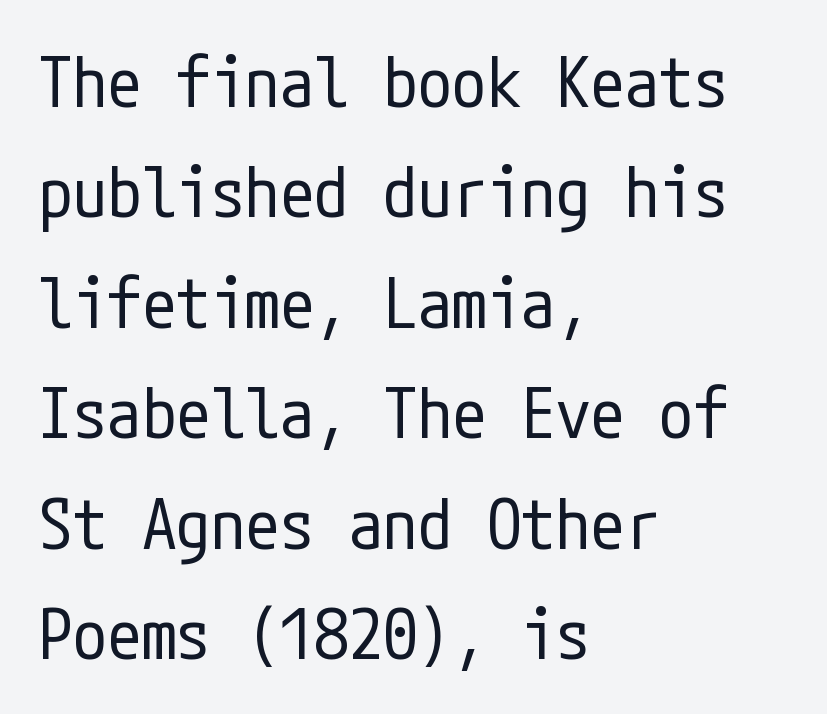
{"serif": "no", "italic": "no", "bold": "no", "weight": "regular", "width": "condensed", "stroke_contrast": "low", "x_height": "medium", "underline": "no", "align": "left", "line_spacing": "normal", "line_spacing_ratio": 1.6, "letter_spacing": "normal", "letter_spacing_em": 0.0, "glyph_px": 69}
